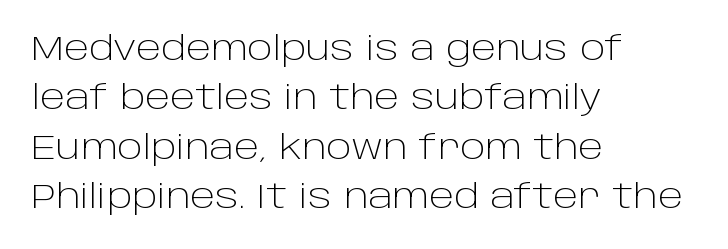
Underline: absent. On a weight scale, this lands at 450 or below. Every row of glyphs begins at an identical x-position on the left. The passage shown is typed in a proportional face where columns would drift.
